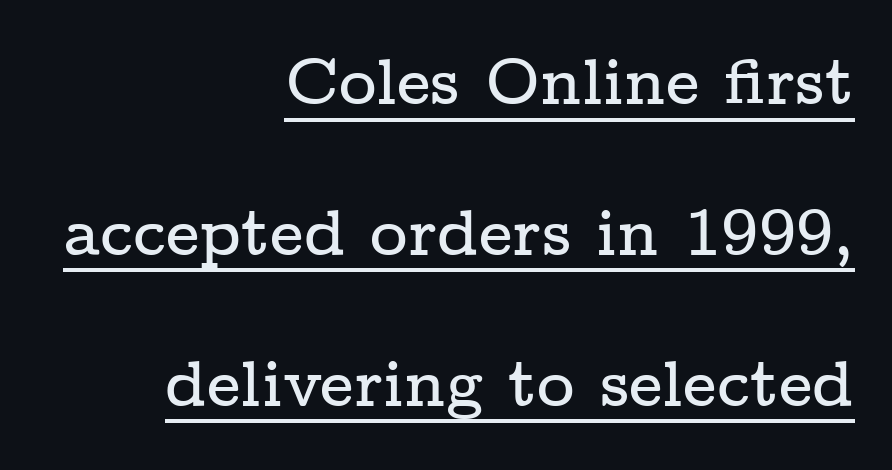
Q: Is the text italic (slanted)? A: No, it is upright.
Q: Is the typeface a serif or a sans-serif typeface? A: Serif.
Q: Is the text underlined? A: Yes.
Q: How is the paragraph aligned? A: Right-aligned.
Q: Is the spacing between letters normal or unusually wide? A: Normal.
Q: Is the spacing between lines tight, normal or loose? A: Loose.
Q: Width (condensed, normal, or wide)? A: Wide.
Q: Stroke contrast? A: Low.
Q: x-height? A: Medium.
Q: Monospaced? A: No.
